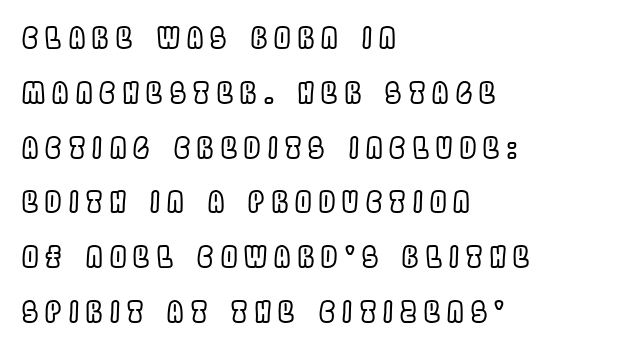
{"italic": "no", "width": "condensed", "x_height": "large", "monospaced": "no", "underline": "no", "align": "left", "line_spacing_ratio": 1.89, "letter_spacing": "wide", "letter_spacing_em": 0.25, "glyph_px": 29}
